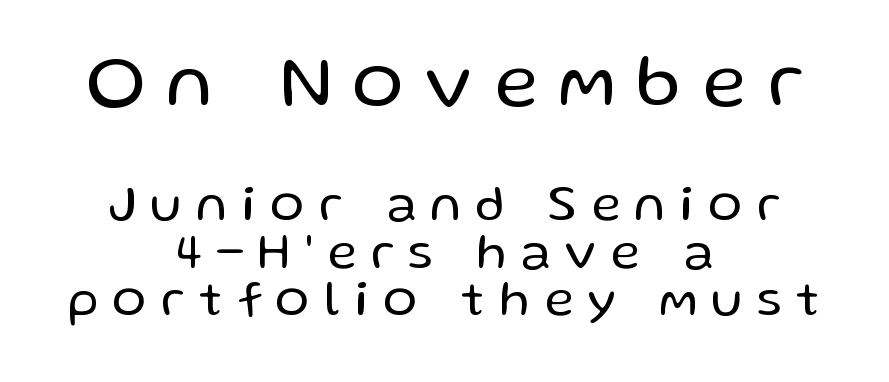
Q: Is the text bold? A: No.
Q: Is the text italic (slanted)? A: No, it is upright.
Q: Is the typeface a serif or a sans-serif typeface? A: Sans-serif.
Q: Is the text underlined? A: No.
Q: How is the paragraph aligned? A: Centered.
Q: Is the spacing between letters normal or unusually wide? A: Unusually wide.
Q: Is the spacing between lines tight, normal or loose? A: Tight.
Q: Which block of text is set in a larger size, the first (top) or the second (bottom)? A: The first (top) one.
Q: Width (condensed, normal, or wide)? A: Normal.
Q: Stroke contrast? A: Low.
Q: x-height? A: Medium.
Q: Monospaced? A: No.
